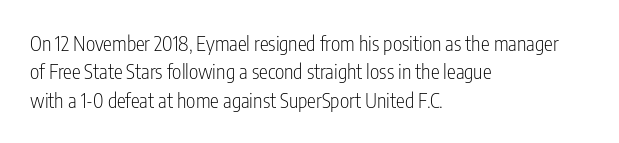
{"italic": "no", "bold": "no", "underline": "no", "align": "left", "line_spacing": "normal", "line_spacing_ratio": 1.42, "letter_spacing": "normal", "letter_spacing_em": 0.0, "glyph_px": 20}
